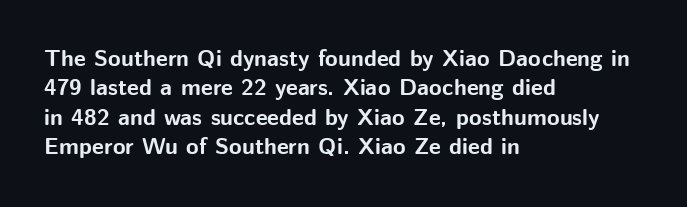
Q: Is the text bold? A: Yes.
Q: Is the text italic (slanted)? A: No, it is upright.
Q: Is the text underlined? A: No.
Q: How is the paragraph aligned? A: Left-aligned.
Q: Is the spacing between letters normal or unusually wide? A: Normal.
Q: Is the spacing between lines tight, normal or loose? A: Normal.
